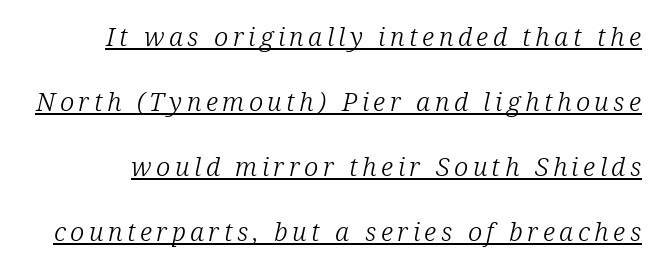
Q: Is the text bold? A: No.
Q: Is the text italic (slanted)? A: Yes, it leans right by about 12 degrees.
Q: Is the text underlined? A: Yes.
Q: Is the spacing between lines tight, normal or loose? A: Loose.
